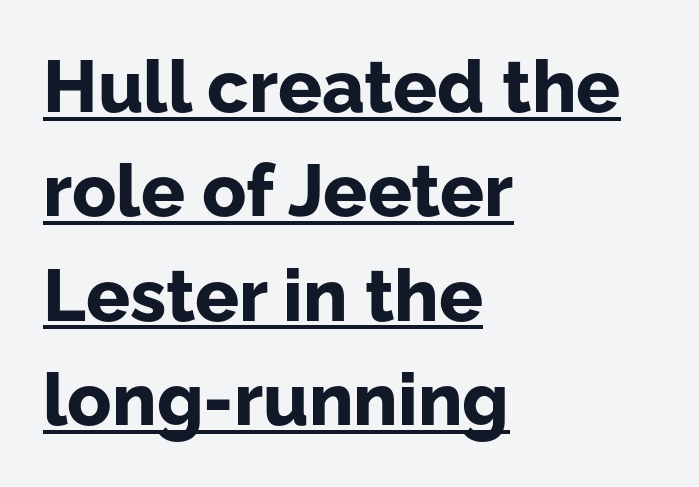
The rag falls on the right side of this text block. The line texture is even and compact thanks to regular tracking. Caption: bold face, heavy strokes. These lines sit exactly where default settings would place them. Looks like regular typesetting: each glyph gets only the width it needs.
